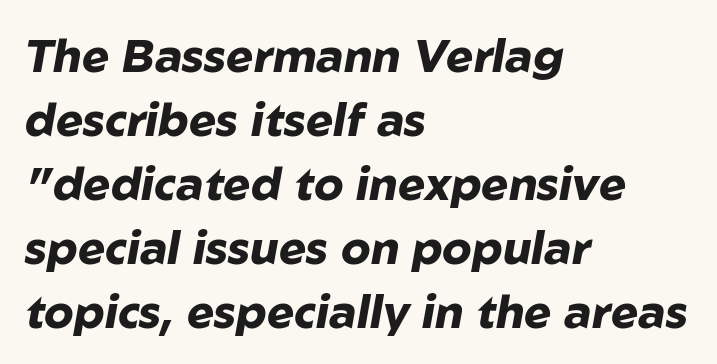
The image shows 46 px heavy type, italic (leaning right); set left-aligned, normal line spacing (1.39x), normal letter spacing, not underlined; low stroke contrast and a medium x-height.
